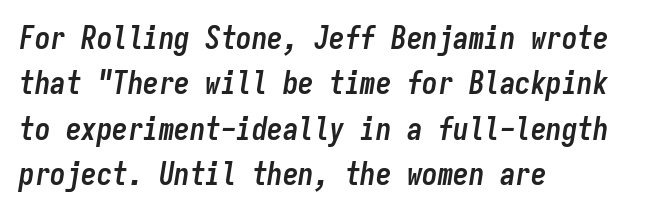
Is the type slanted? Yes — the strokes lean at a clear angle. Only glyphs here, with clear space below each row. One glance says typical: line gaps are just what's usual. Do the characters align in a grid? Yes, the font is monospaced. Tracking here is standard; glyphs follow each other at the usual distance.
